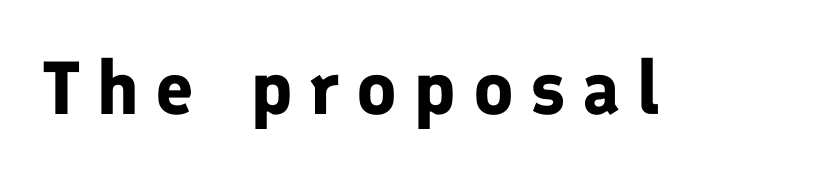
The image shows 75 px bold sans-serif type, upright; set unusually wide letter spacing (+0.22 em), not underlined; low stroke contrast and a medium x-height.
